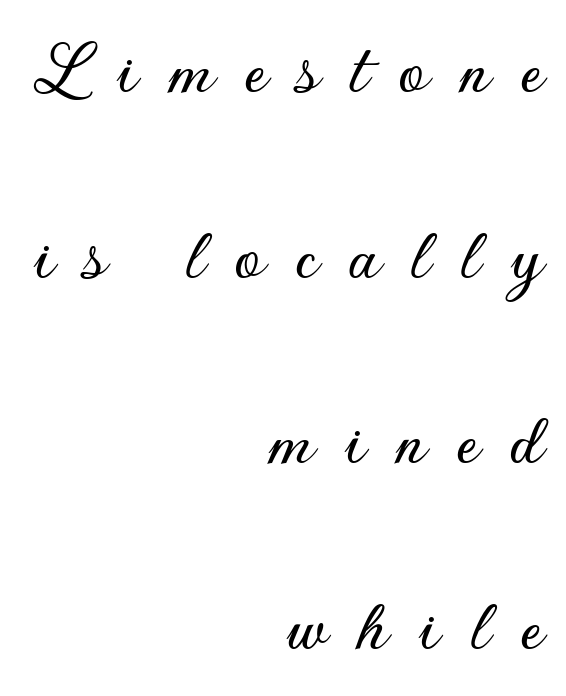
The image shows 77 px sans-serif type; set right-aligned, loose line spacing (2.41x), unusually wide letter spacing (+0.39 em), not underlined; low stroke contrast and a small x-height.
